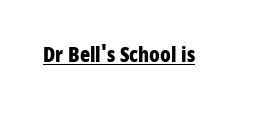
The image shows 21 px bold type, upright; set normal letter spacing, underlined.
